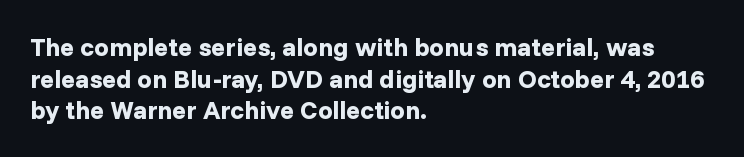
Q: Is the text bold? A: Yes.
Q: Is the text italic (slanted)? A: No, it is upright.
Q: Is the text underlined? A: No.
Q: How is the paragraph aligned? A: Left-aligned.
Q: Is the spacing between letters normal or unusually wide? A: Normal.
